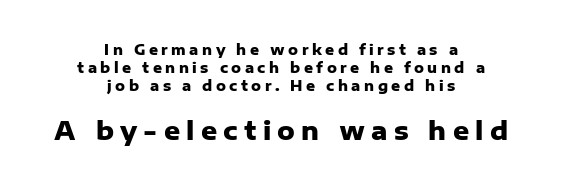
{"italic": "no", "bold": "yes", "underline": "no", "align": "center", "line_spacing": "normal", "line_spacing_ratio": 1.29, "letter_spacing": "wide", "letter_spacing_em": 0.25, "larger_block": "second", "size_ratio": 1.79, "glyph_px": 25}
